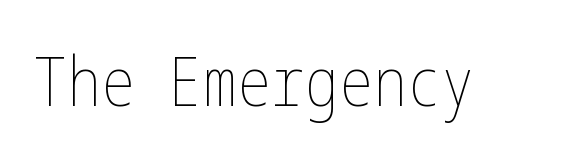
The lettering stays uniformly vertical, giving the passage a roman look. This rendering leaves character spacing at its baseline value. Nobody drew a line under any word here. A quiet, ordinary-to-light weight characterises the typeface.
